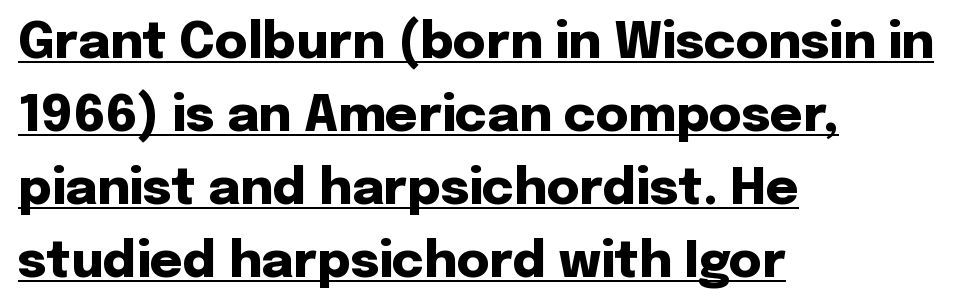
{"serif": "no", "italic": "no", "bold": "yes", "weight": "heavy", "width": "normal", "stroke_contrast": "low", "x_height": "medium", "monospaced": "no", "underline": "yes", "align": "left", "line_spacing": "normal", "line_spacing_ratio": 1.46, "letter_spacing": "normal", "letter_spacing_em": 0.0, "glyph_px": 50}
